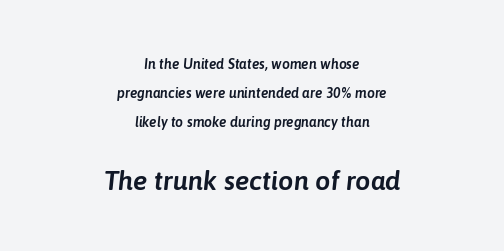
Q: Is the text italic (slanted)? A: Yes, it leans right by about 6 degrees.
Q: Is the text underlined? A: No.
Q: How is the paragraph aligned? A: Centered.
Q: Is the spacing between letters normal or unusually wide? A: Normal.
Q: Is the spacing between lines tight, normal or loose? A: Loose.
Q: Which block of text is set in a larger size, the first (top) or the second (bottom)? A: The second (bottom) one.
